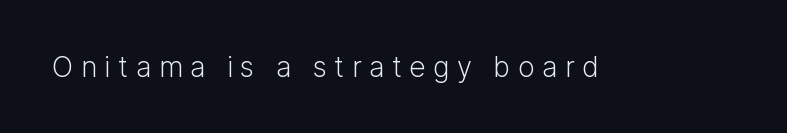
Q: Is the text bold? A: No.
Q: Is the text italic (slanted)? A: No, it is upright.
Q: Is the typeface a serif or a sans-serif typeface? A: Sans-serif.
Q: Is the text underlined? A: No.
Q: Is the spacing between letters normal or unusually wide? A: Unusually wide.
Q: Width (condensed, normal, or wide)? A: Normal.
Q: Stroke contrast? A: Low.
Q: x-height? A: Medium.
Q: Monospaced? A: No.
